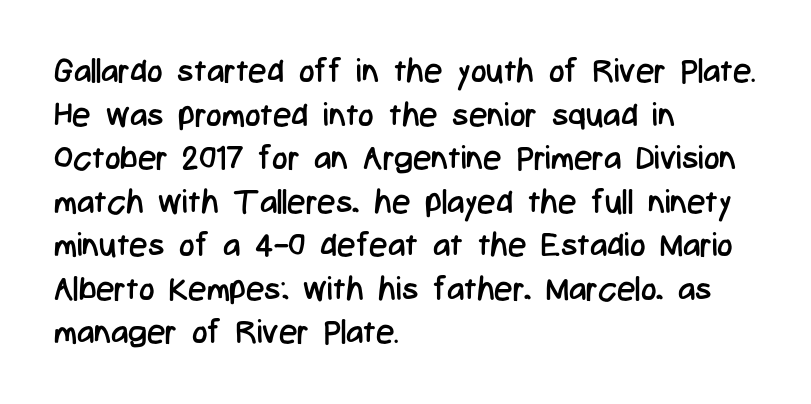
Q: Is the text bold? A: No.
Q: Is the text italic (slanted)? A: No, it is upright.
Q: Is the typeface a serif or a sans-serif typeface? A: Sans-serif.
Q: Is the text underlined? A: No.
Q: How is the paragraph aligned? A: Left-aligned.
Q: Is the spacing between letters normal or unusually wide? A: Normal.
Q: Is the spacing between lines tight, normal or loose? A: Normal.
Q: Width (condensed, normal, or wide)? A: Condensed.
Q: Stroke contrast? A: Low.
Q: x-height? A: Medium.
Q: Monospaced? A: No.
